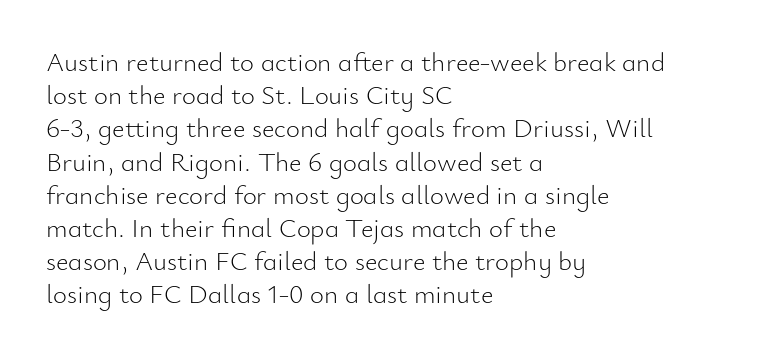
Q: Is the text bold? A: No.
Q: Is the text italic (slanted)? A: No, it is upright.
Q: Is the text underlined? A: No.
Q: How is the paragraph aligned? A: Left-aligned.
Q: Is the spacing between letters normal or unusually wide? A: Normal.
